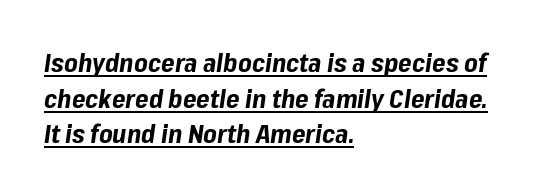
Q: Is the text bold? A: Yes.
Q: Is the text italic (slanted)? A: Yes, it leans right by about 8 degrees.
Q: Is the text underlined? A: Yes.
Q: How is the paragraph aligned? A: Left-aligned.
Q: Is the spacing between letters normal or unusually wide? A: Normal.
Q: Is the spacing between lines tight, normal or loose? A: Normal.
